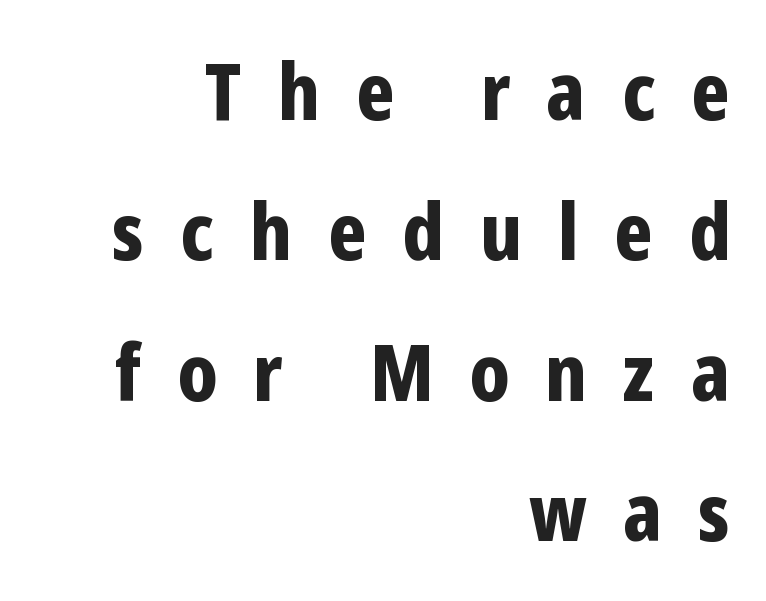
The image shows 78 px bold, condensed sans-serif type, upright; set right-aligned, line spacing 1.8x, unusually wide letter spacing (+0.46 em), not underlined; low stroke contrast and a medium x-height.
